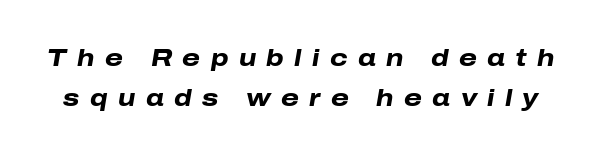
Q: Is the text bold? A: Yes.
Q: Is the text italic (slanted)? A: Yes, it leans right by about 10 degrees.
Q: Is the text underlined? A: No.
Q: Is the spacing between letters normal or unusually wide? A: Unusually wide.
